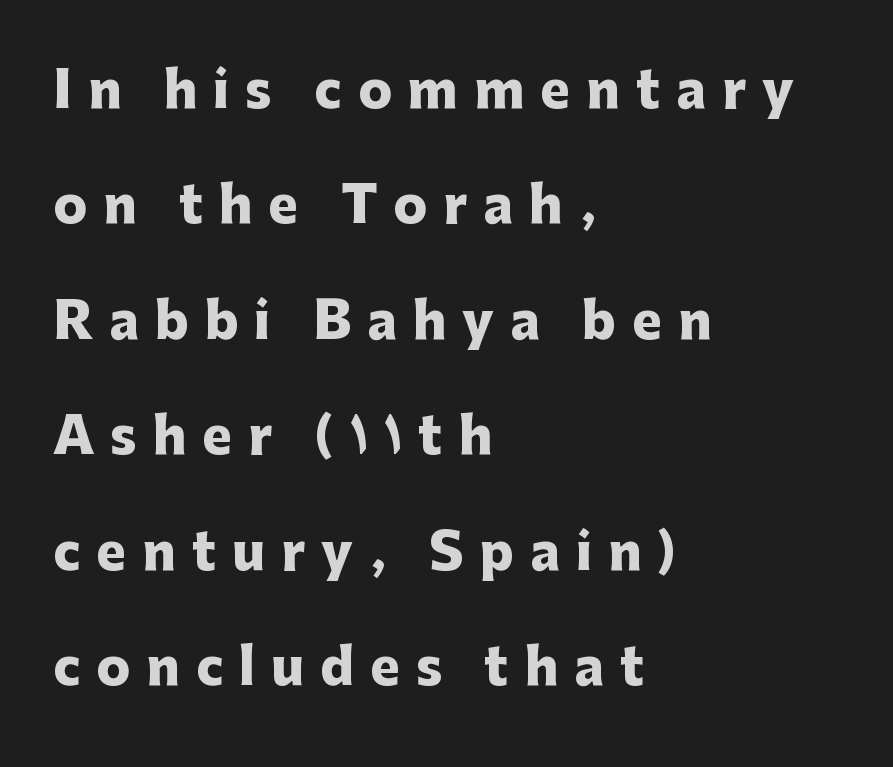
Q: Is the text bold? A: Yes.
Q: Is the text italic (slanted)? A: No, it is upright.
Q: Is the typeface a serif or a sans-serif typeface? A: Sans-serif.
Q: Is the text underlined? A: No.
Q: How is the paragraph aligned? A: Left-aligned.
Q: Is the spacing between letters normal or unusually wide? A: Unusually wide.
Q: Is the spacing between lines tight, normal or loose? A: Loose.
Q: Width (condensed, normal, or wide)? A: Normal.
Q: Stroke contrast? A: Low.
Q: x-height? A: Medium.
Q: Monospaced? A: No.
